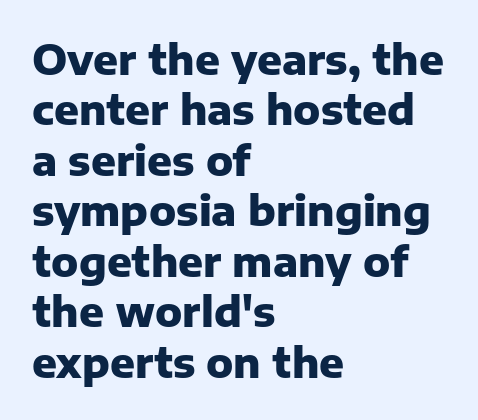
Looks like regular typesetting: each glyph gets only the width it needs. The text block is weighted toward the left margin, trailing off unevenly rightward. Quick note: not italic, upright. The glyphs in this specimen are sans serif. These lines carry a lot of weight — the face is fully bold.
